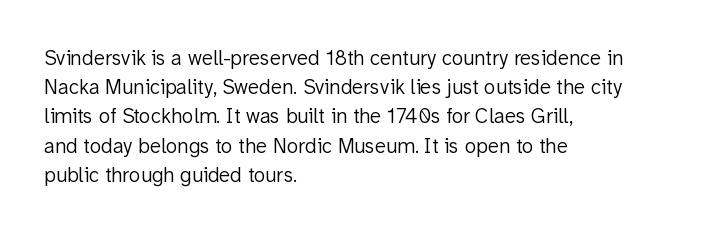
Tracking here is standard; glyphs follow each other at the usual distance. Heft: none added — not bold. These lines are set flush left with a ragged right edge. The letters stand straight up with perfectly vertical stems. Has an underline been added? It has not.
